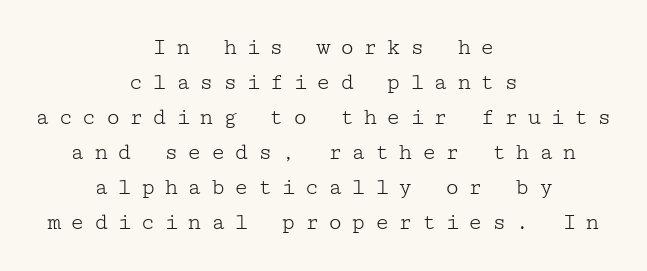
{"italic": "no", "bold": "no", "underline": "no", "align": "center", "line_spacing": "normal", "line_spacing_ratio": 1.46, "letter_spacing": "wide", "letter_spacing_em": 0.37, "glyph_px": 24}
